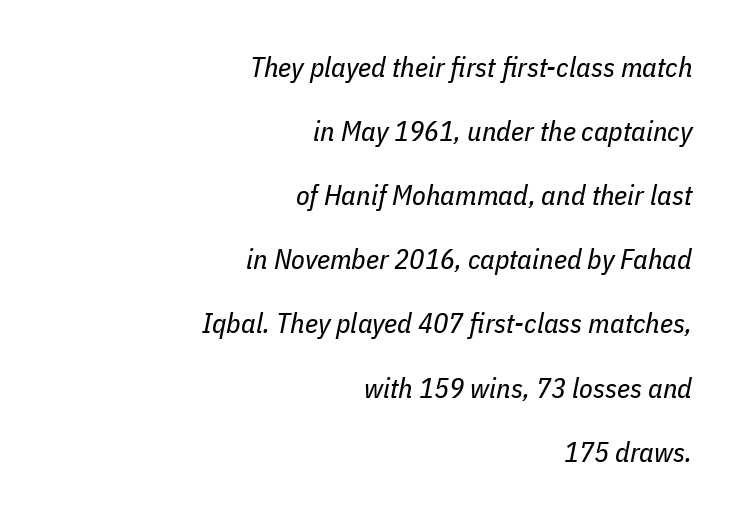
{"italic": "yes", "lean": "right", "slant_degrees": 11, "bold": "no", "weight": "regular", "width": "condensed", "stroke_contrast": "low", "x_height": "medium", "monospaced": "no", "underline": "no", "align": "right", "line_spacing": "loose", "line_spacing_ratio": 2.29, "letter_spacing": "normal", "letter_spacing_em": 0.0, "glyph_px": 28}
